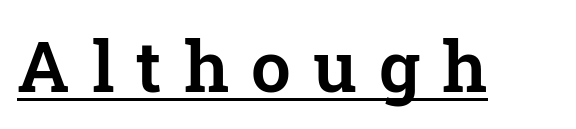
Q: Is the text italic (slanted)? A: No, it is upright.
Q: Is the typeface a serif or a sans-serif typeface? A: Serif.
Q: Is the text underlined? A: Yes.
Q: Is the spacing between letters normal or unusually wide? A: Unusually wide.
Q: Width (condensed, normal, or wide)? A: Normal.
Q: Stroke contrast? A: Low.
Q: x-height? A: Medium.
Q: Monospaced? A: No.
